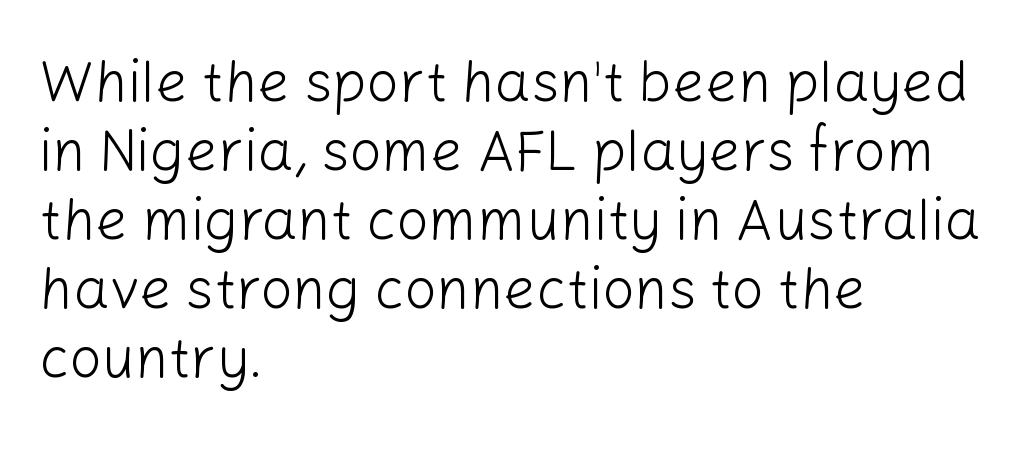
The image shows 57 px light sans-serif type, upright; set left-aligned, line spacing 1.21x, normal letter spacing, not underlined; low stroke contrast and a medium x-height.
